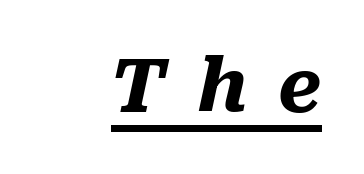
The image shows 74 px heavy type, italic (leaning right); set unusually wide letter spacing (+0.41 em), underlined; medium stroke contrast and a medium x-height.
